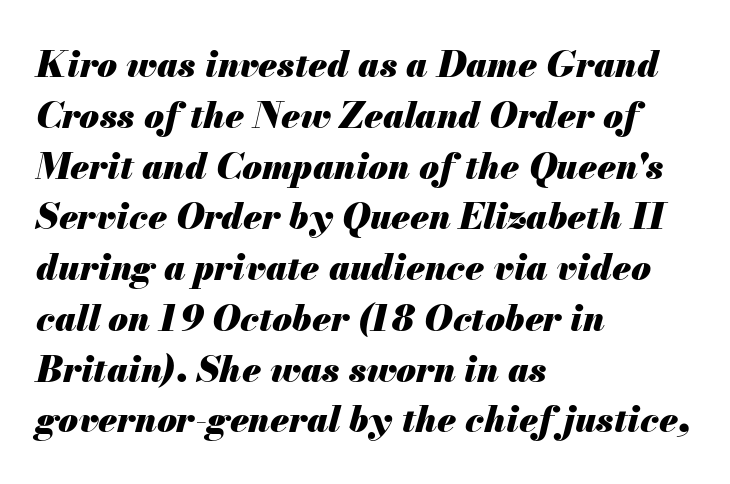
The image shows 36 px heavy type, italic (leaning right); set left-aligned, normal line spacing (1.41x), normal letter spacing, not underlined; medium stroke contrast and a small x-height.
